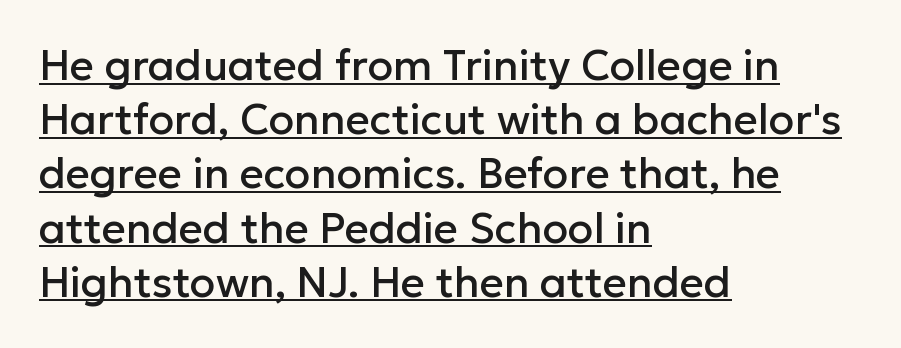
The image shows 42 px sans-serif type, upright; set left-aligned, normal line spacing (1.29x), normal letter spacing, underlined; low stroke contrast and a medium x-height.
